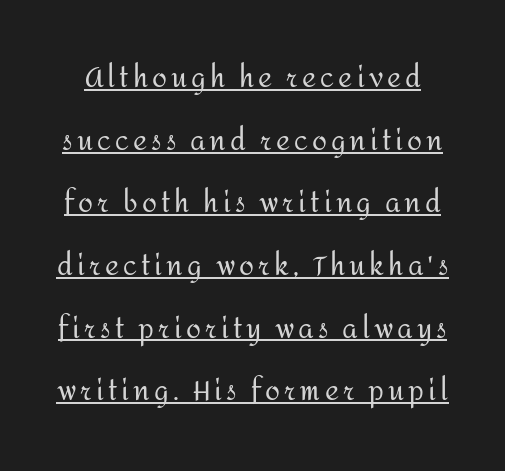
Q: Is the text bold? A: No.
Q: Is the text italic (slanted)? A: No, it is upright.
Q: Is the text underlined? A: Yes.
Q: Is the spacing between lines tight, normal or loose? A: Loose.
